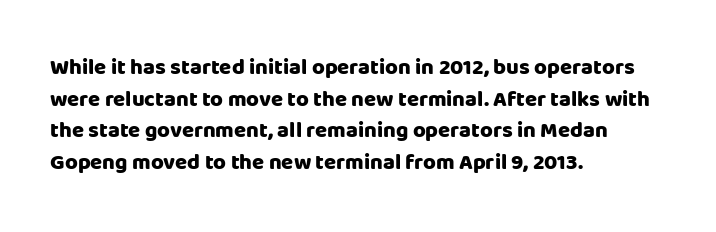
The image shows 22 px bold type, upright; set left-aligned, normal line spacing (1.44x), normal letter spacing, not underlined.
